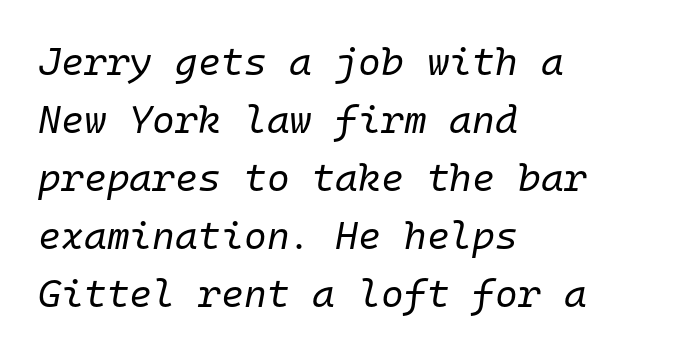
A student would call this left alignment; a typographer would say flush left, rag right. The weight tops out at a normal text grade. This sample uses plain, unmodified letter spacing. The zone under the glyphs is completely vacant. Successive baselines arrive at the customary interval.
